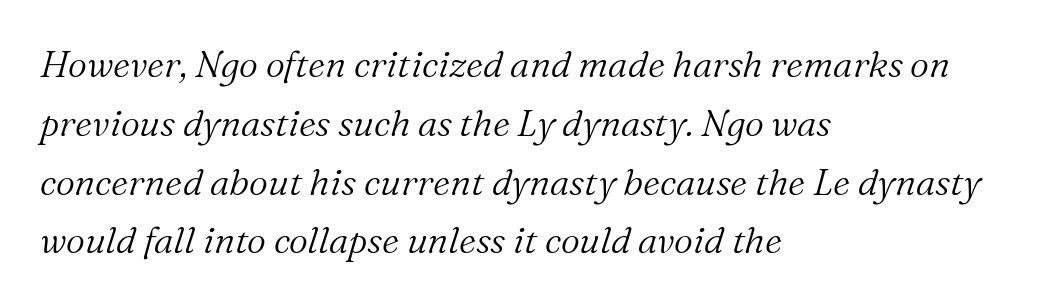
{"serif": "yes", "italic": "yes", "lean": "right", "slant_degrees": 16, "bold": "no", "weight": "light", "width": "normal", "stroke_contrast": "medium", "x_height": "medium", "monospaced": "no", "underline": "no", "align": "left", "line_spacing": "normal", "line_spacing_ratio": 1.59, "letter_spacing": "normal", "letter_spacing_em": 0.0, "glyph_px": 37}
